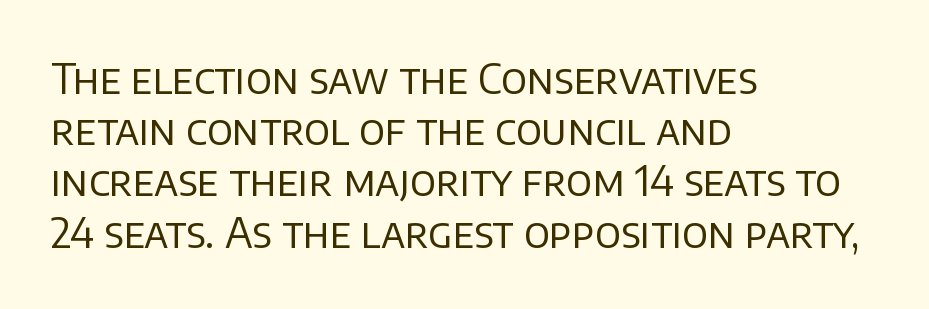
Q: Is the text bold? A: No.
Q: Is the text italic (slanted)? A: No, it is upright.
Q: Is the typeface a serif or a sans-serif typeface? A: Sans-serif.
Q: Is the text underlined? A: No.
Q: How is the paragraph aligned? A: Left-aligned.
Q: Is the spacing between letters normal or unusually wide? A: Normal.
Q: Is the spacing between lines tight, normal or loose? A: Normal.
Q: Width (condensed, normal, or wide)? A: Normal.
Q: Stroke contrast? A: Low.
Q: x-height? A: Large.
Q: Monospaced? A: No.
